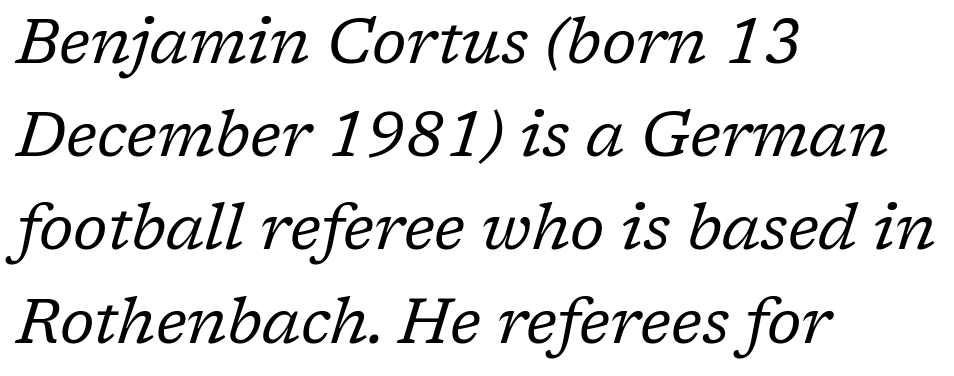
There's an unmistakable incline to the writing here. On a weight scale, this lands at 450 or below. Notice how the passage keeps a crisp vertical edge on the left only. Yep, those are serifs on the letters.
